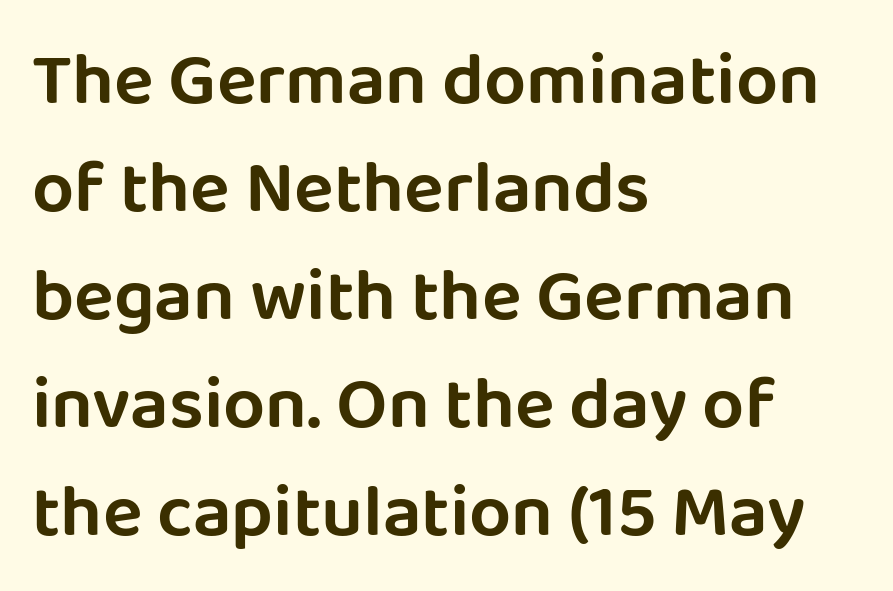
The image shows 74 px sans-serif type, upright; set left-aligned, normal line spacing (1.46x), normal letter spacing, not underlined; low stroke contrast and a large x-height.
